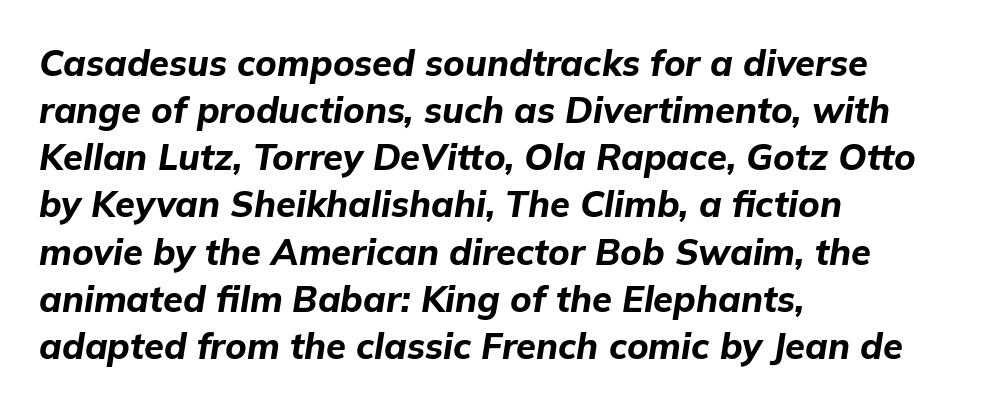
The image shows 36 px bold type, italic (leaning right); set left-aligned, normal line spacing (1.31x), normal letter spacing, not underlined; low stroke contrast and a medium x-height.
